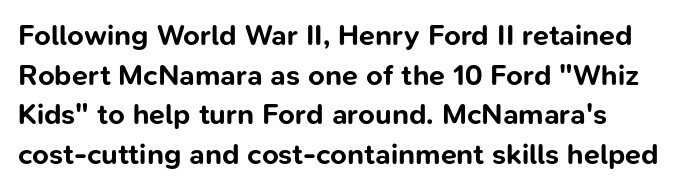
This rendering leaves character spacing at its baseline value. If you drew a ruler down the left edge, every line would touch it. What kind of face is this? One without serifs — a sans. Character widths vary here, with narrow letters taking less room than wide ones. This rendering features lettering with no underline.
